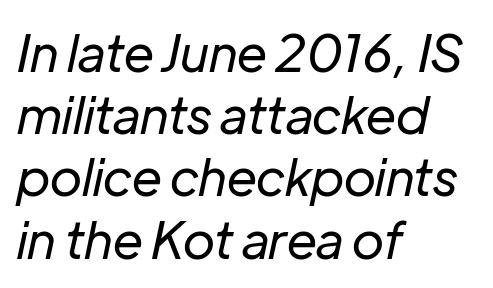
{"italic": "yes", "lean": "right", "slant_degrees": 12, "bold": "no", "weight": "regular", "width": "normal", "stroke_contrast": "low", "x_height": "medium", "monospaced": "no", "underline": "no", "align": "left", "line_spacing_ratio": 1.22, "letter_spacing": "normal", "letter_spacing_em": 0.0, "glyph_px": 51}
